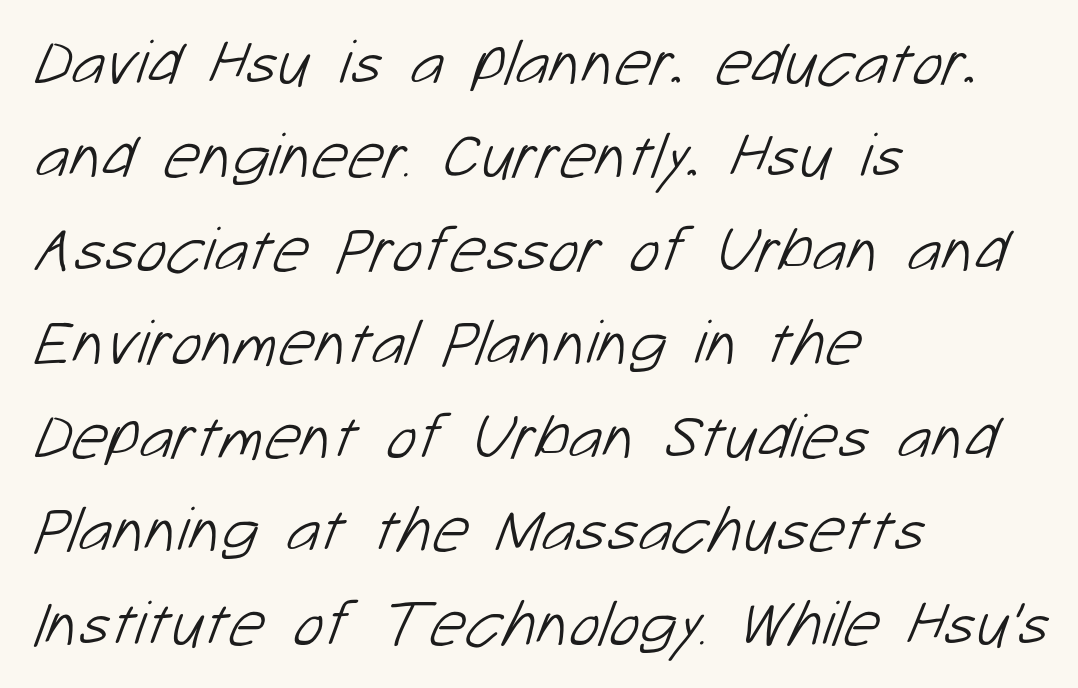
{"serif": "no", "bold": "no", "weight": "light", "width": "normal", "stroke_contrast": "low", "x_height": "medium", "monospaced": "no", "underline": "no", "align": "left", "line_spacing": "normal", "line_spacing_ratio": 1.46, "letter_spacing": "normal", "letter_spacing_em": 0.0, "glyph_px": 64}
